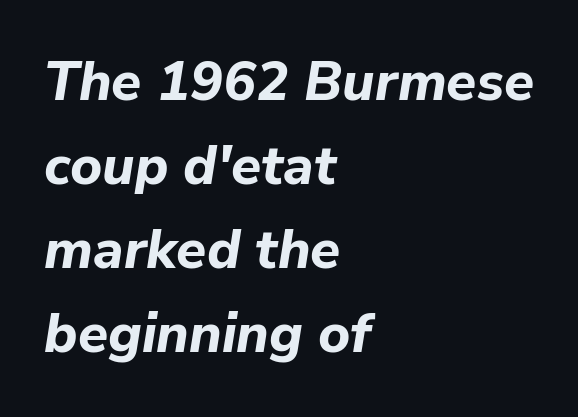
The image shows 55 px bold type, italic (leaning right); set left-aligned, normal line spacing (1.53x), normal letter spacing, not underlined; low stroke contrast and a medium x-height.
